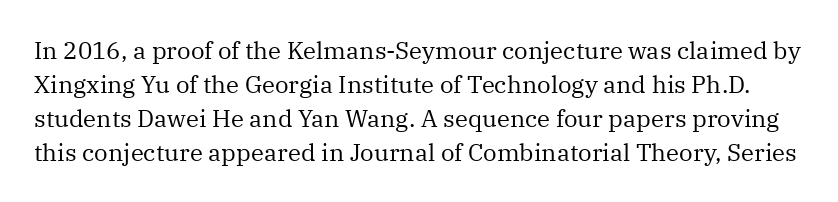
Words float on clear page, feet unadorned. This reads as an unemphasized weight, regular at the heaviest. Successive baselines arrive at the customary interval. Tall strokes in this sample are plumb rather than angled. What stands out about the letter spacing? Nothing — it is the standard amount.
